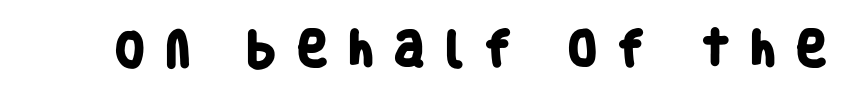
{"serif": "no", "bold": "yes", "weight": "heavy", "width": "condensed", "stroke_contrast": "low", "x_height": "large", "monospaced": "no", "underline": "no", "letter_spacing": "wide", "letter_spacing_em": 0.49, "glyph_px": 39}
